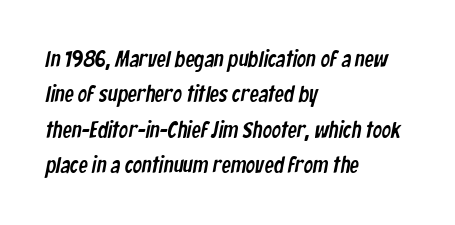
Q: Is the text underlined? A: No.
Q: How is the paragraph aligned? A: Left-aligned.
Q: Is the spacing between letters normal or unusually wide? A: Normal.
Q: Is the spacing between lines tight, normal or loose? A: Normal.
